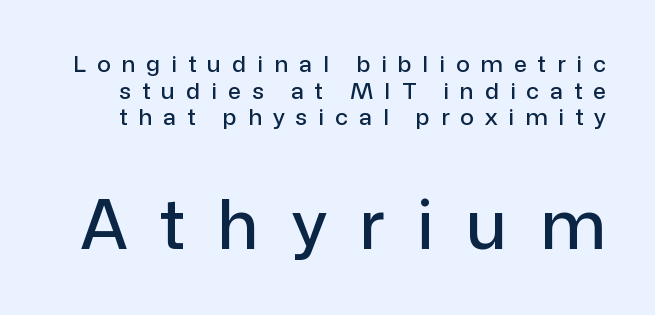
The image shows 68 px sans-serif type, upright; set line spacing 1.16x, unusually wide letter spacing (+0.48 em), not underlined; the second (bottom) block is 2.96x larger; low stroke contrast and a medium x-height.
